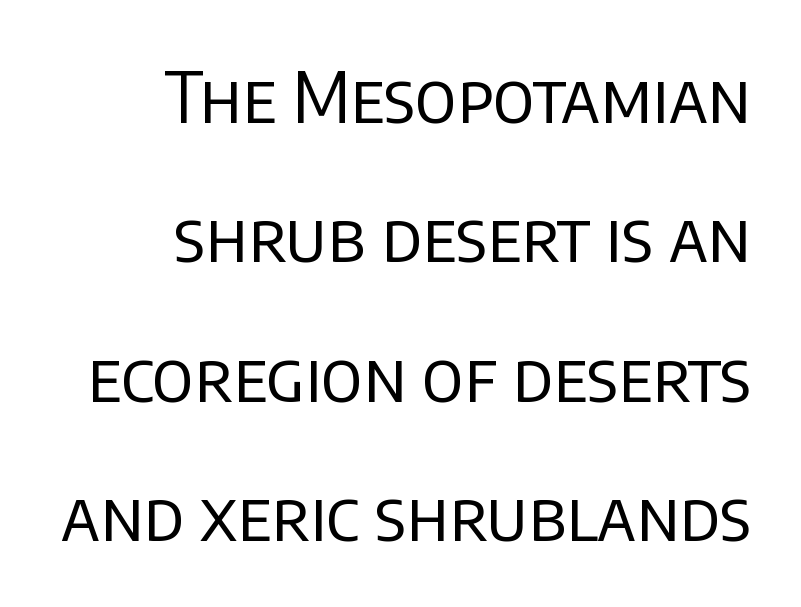
The line texture is even and compact thanks to regular tracking. Here the designer chose a conventional face with non-uniform glyph widths. Posture: upright roman. Stem width sits at or under what a default text font uses.
